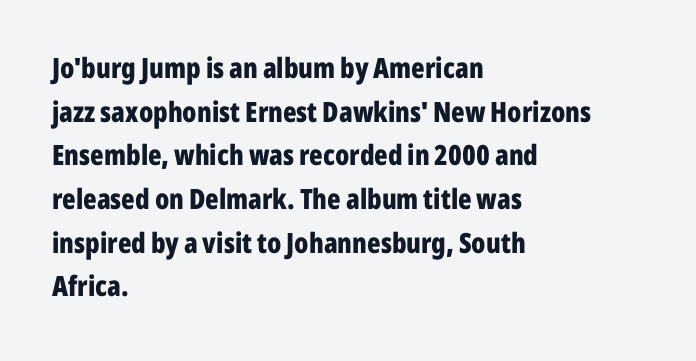
Evenly set lines give the paragraph a standard silhouette. Heavy, bold letterforms. The letters stand straight up with perfectly vertical stems. The lines in this sample share a left origin and differ only in where they stop.
